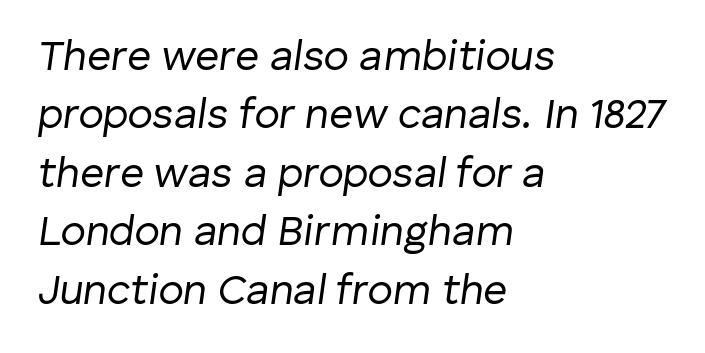
The image shows 42 px regular-weight type, italic (leaning right); set left-aligned, normal line spacing (1.39x), normal letter spacing, not underlined; low stroke contrast and a medium x-height.
